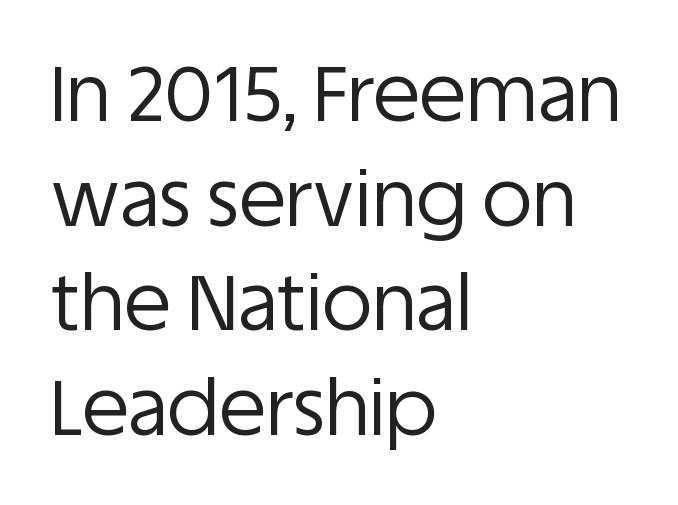
The image shows 77 px regular-weight sans-serif type, upright; set left-aligned, normal line spacing (1.36x), normal letter spacing, not underlined; low stroke contrast and a large x-height.
